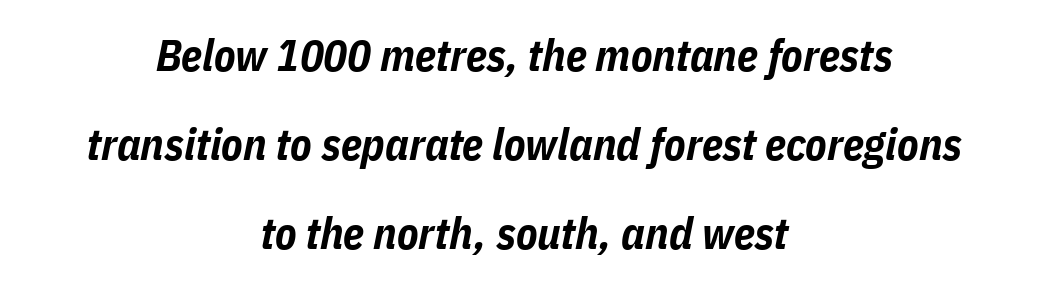
The image shows 44 px bold, condensed type, italic (leaning right); set centered, loose line spacing (2.02x), normal letter spacing, not underlined; low stroke contrast and a medium x-height.
